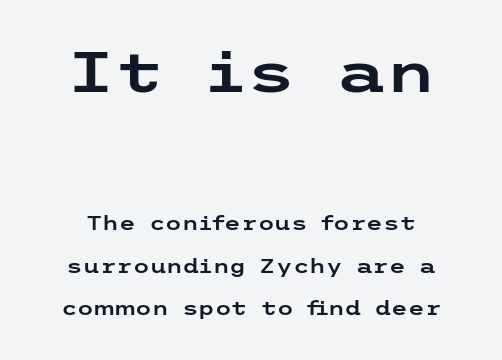
The image shows 57 px wide sans-serif type, upright; set loose line spacing (2.24x), normal letter spacing, not underlined; the first (top) block is 3.0x larger; low stroke contrast and a medium x-height.
